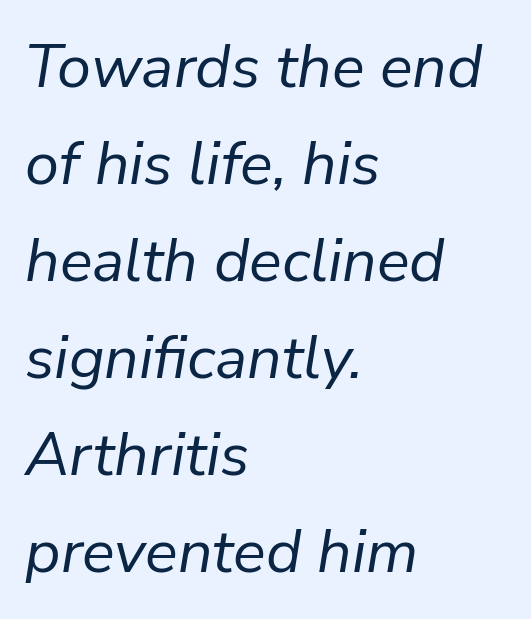
Lines of text with bare space underneath. This sample is left-justified, so line endings fall wherever the words run out. Line spacing here is normal. Heaviness? Minimal to ordinary, like unemphasized prose. A typesetter would call this proportional, since set widths differ per character.
